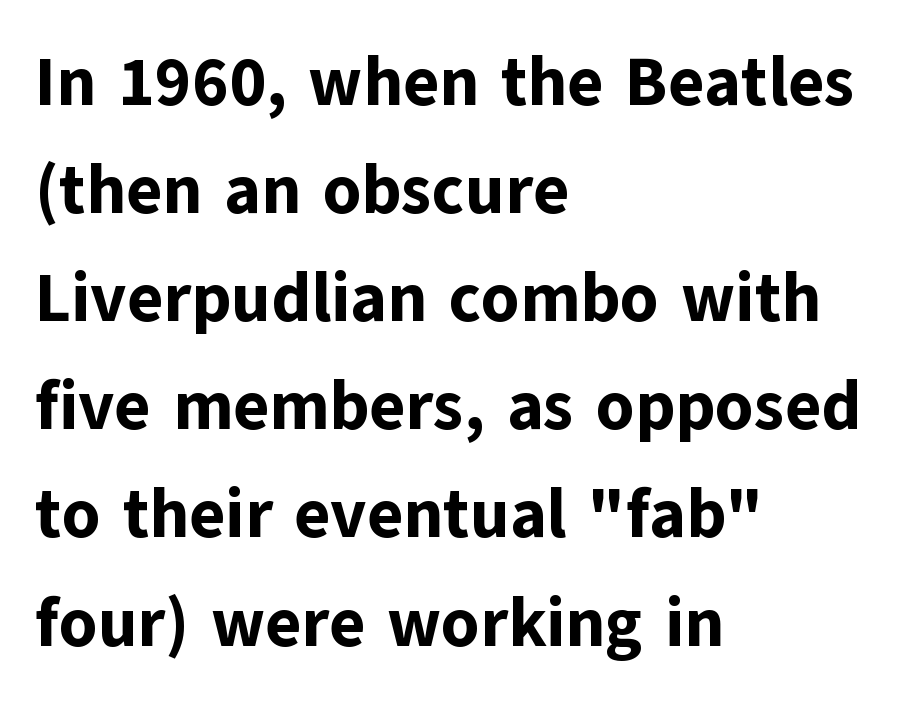
The image shows 68 px bold sans-serif type, upright; set left-aligned, normal line spacing (1.59x), normal letter spacing, not underlined; low stroke contrast and a medium x-height.
